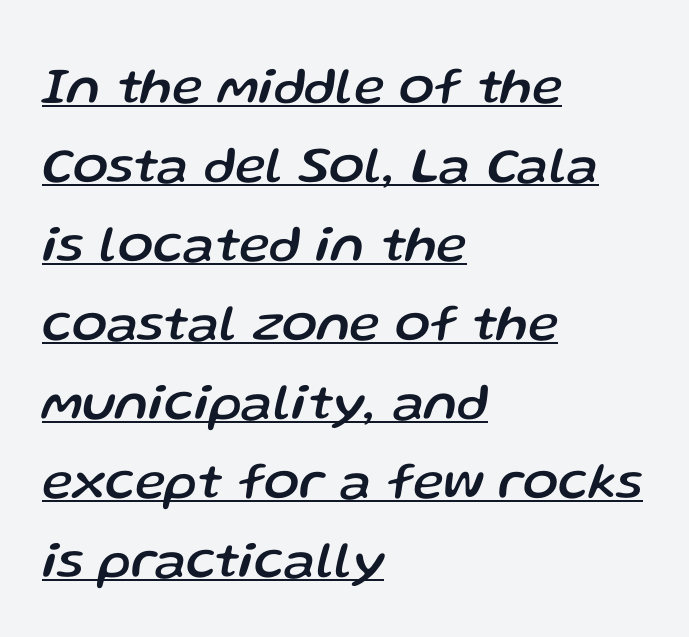
Q: Is the text italic (slanted)? A: Yes, it leans right by about 13 degrees.
Q: Is the text underlined? A: Yes.
Q: How is the paragraph aligned? A: Left-aligned.
Q: Is the spacing between letters normal or unusually wide? A: Normal.
Q: Is the spacing between lines tight, normal or loose? A: Normal.
Q: Width (condensed, normal, or wide)? A: Normal.
Q: Stroke contrast? A: Low.
Q: x-height? A: Medium.
Q: Monospaced? A: No.
